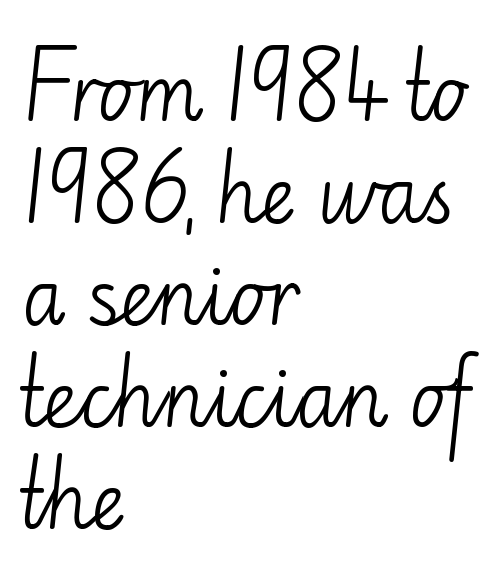
Honestly, the row spacing looks completely unremarkable. Compared with a typical body face, this is equally light or lighter still. Serif or sans? Sans — the stroke terminals are bare. The specimen omits any rule beneath the text block's lines.
